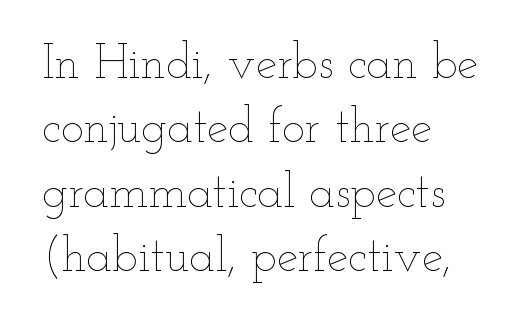
{"italic": "no", "bold": "no", "weight": "thin", "width": "wide", "stroke_contrast": "low", "x_height": "small", "monospaced": "no", "underline": "no", "align": "left", "line_spacing": "normal", "line_spacing_ratio": 1.34, "letter_spacing": "normal", "letter_spacing_em": 0.0, "glyph_px": 48}
